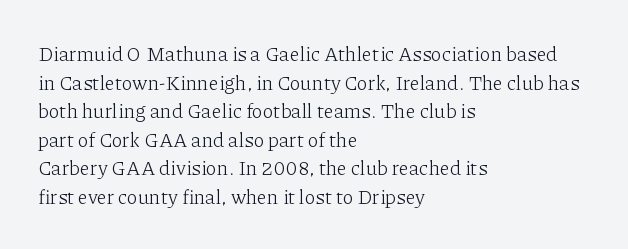
The image shows 20 px text type, upright; set left-aligned, normal line spacing (1.43x), normal letter spacing, not underlined.
